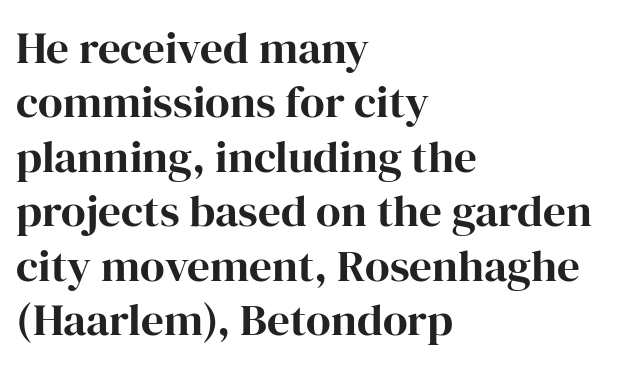
{"serif": "yes", "italic": "no", "bold": "yes", "weight": "bold", "width": "normal", "stroke_contrast": "high", "x_height": "medium", "monospaced": "no", "underline": "no", "align": "left", "line_spacing_ratio": 1.21, "letter_spacing": "normal", "letter_spacing_em": 0.0, "glyph_px": 45}
